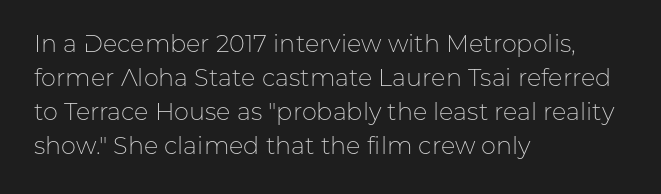
Q: Is the text bold? A: No.
Q: Is the text italic (slanted)? A: No, it is upright.
Q: Is the text underlined? A: No.
Q: How is the paragraph aligned? A: Left-aligned.
Q: Is the spacing between letters normal or unusually wide? A: Normal.
Q: Is the spacing between lines tight, normal or loose? A: Normal.
